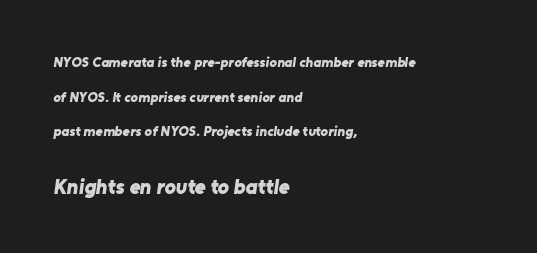
The face used here has the dense, thick strokes of a bold. Descenders are the only things crossing below the line. One glance says open: line gaps are wider than usual. Horizontal alignment here is leftward, the default for most running prose.
